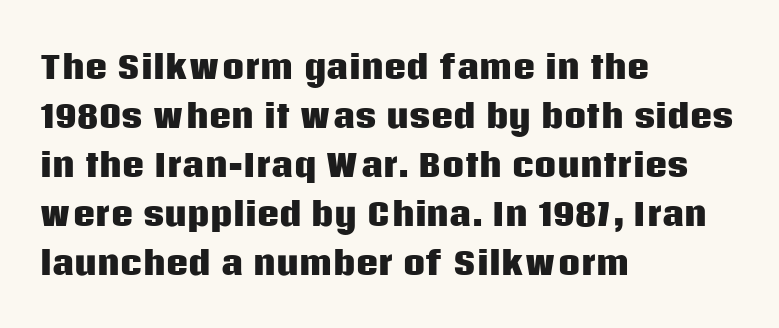
Q: Is the text bold? A: Yes.
Q: Is the text italic (slanted)? A: No, it is upright.
Q: Is the typeface a serif or a sans-serif typeface? A: Sans-serif.
Q: Is the text underlined? A: No.
Q: How is the paragraph aligned? A: Left-aligned.
Q: Is the spacing between letters normal or unusually wide? A: Normal.
Q: Is the spacing between lines tight, normal or loose? A: Normal.
Q: Width (condensed, normal, or wide)? A: Normal.
Q: Stroke contrast? A: Low.
Q: x-height? A: Large.
Q: Monospaced? A: No.
